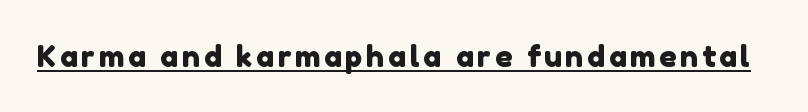
A typographer would call this underscored text. Stroke terminals: plain, sans-serif. Here the designer chose a conventional face with non-uniform glyph widths.
